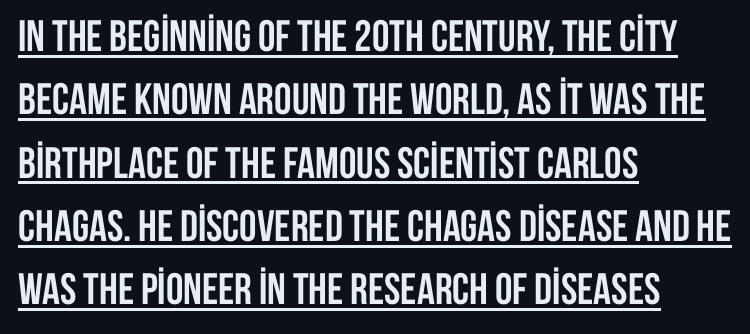
The tracking reads as untouched default to a designer's eye. Does the leading feel generous? No, just average. Every row of glyphs begins at an identical x-position on the left. Is this a fixed-width face? No — the glyphs have proportional, varying widths.
